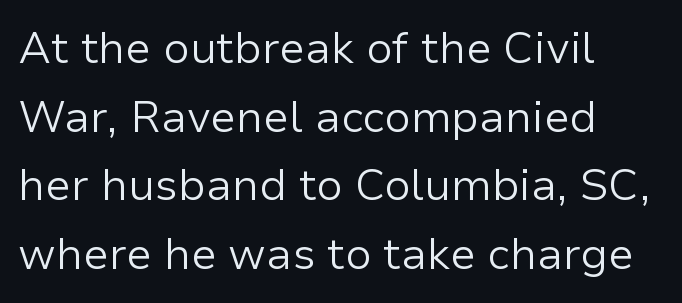
{"serif": "no", "italic": "no", "bold": "no", "weight": "light", "width": "normal", "stroke_contrast": "low", "x_height": "medium", "monospaced": "no", "underline": "no", "align": "left", "line_spacing": "normal", "line_spacing_ratio": 1.56, "letter_spacing": "normal", "letter_spacing_em": 0.0, "glyph_px": 44}
